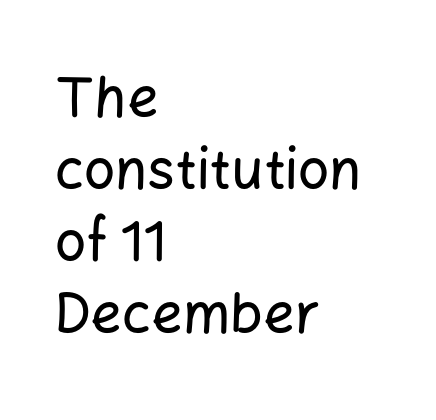
Line beginnings align vertically; line endings do not. You can tell it's not italic because the verticals are truly vertical. This sample keeps an unexceptional amount of space between lines. The rendering uses natural spacing where letterforms have individual widths. Descender tails drop into unmarked territory. The characters display no serif detailing; their extremities are plain.
